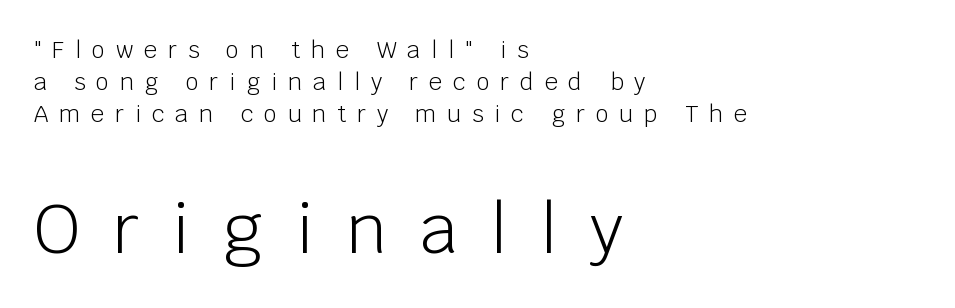
Q: Is the text bold? A: No.
Q: Is the text italic (slanted)? A: No, it is upright.
Q: Is the typeface a serif or a sans-serif typeface? A: Sans-serif.
Q: Is the text underlined? A: No.
Q: How is the paragraph aligned? A: Left-aligned.
Q: Is the spacing between letters normal or unusually wide? A: Unusually wide.
Q: Is the spacing between lines tight, normal or loose? A: Normal.
Q: Which block of text is set in a larger size, the first (top) or the second (bottom)? A: The second (bottom) one.
Q: Width (condensed, normal, or wide)? A: Normal.
Q: Stroke contrast? A: Low.
Q: x-height? A: Large.
Q: Monospaced? A: No.
